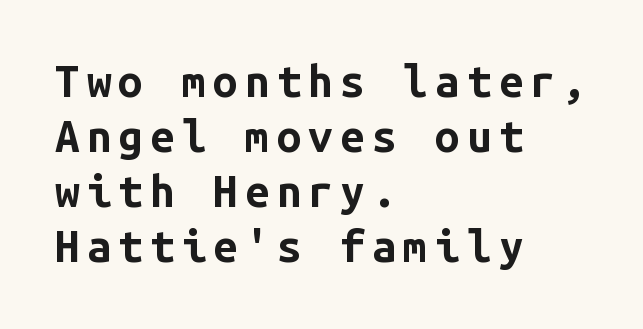
The image shows 44 px bold sans-serif type, upright, monospaced; set left-aligned, normal line spacing (1.25x), not underlined; low stroke contrast and a medium x-height.
